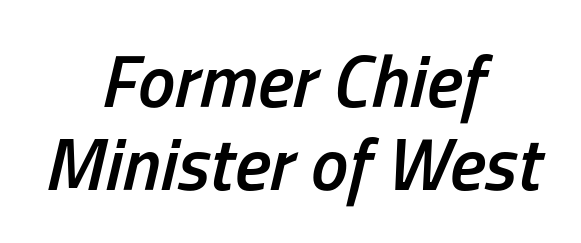
The image shows 75 px semibold, condensed type, italic (leaning right); set centered, tight line spacing (1.11x), normal letter spacing, not underlined; low stroke contrast and a medium x-height.
